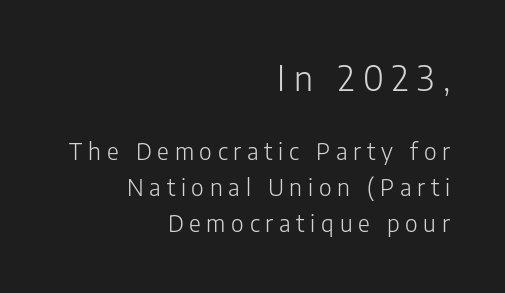
Q: Is the text bold? A: No.
Q: Is the text italic (slanted)? A: No, it is upright.
Q: Is the typeface a serif or a sans-serif typeface? A: Sans-serif.
Q: Is the text underlined? A: No.
Q: How is the paragraph aligned? A: Right-aligned.
Q: Is the spacing between letters normal or unusually wide? A: Unusually wide.
Q: Is the spacing between lines tight, normal or loose? A: Normal.
Q: Which block of text is set in a larger size, the first (top) or the second (bottom)? A: The first (top) one.
Q: Width (condensed, normal, or wide)? A: Normal.
Q: Stroke contrast? A: Low.
Q: x-height? A: Medium.
Q: Monospaced? A: No.
